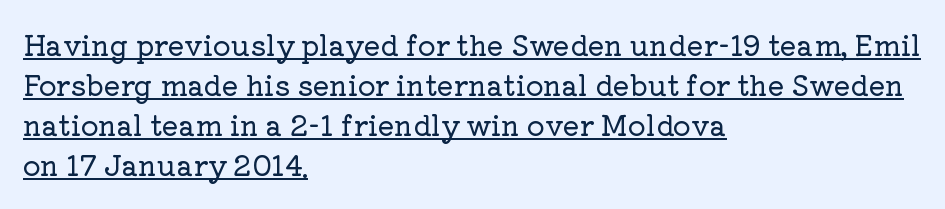
Q: Is the text italic (slanted)? A: No, it is upright.
Q: Is the typeface a serif or a sans-serif typeface? A: Serif.
Q: Is the text underlined? A: Yes.
Q: How is the paragraph aligned? A: Left-aligned.
Q: Is the spacing between letters normal or unusually wide? A: Normal.
Q: Is the spacing between lines tight, normal or loose? A: Normal.
Q: Width (condensed, normal, or wide)? A: Normal.
Q: Stroke contrast? A: Low.
Q: x-height? A: Medium.
Q: Monospaced? A: No.
